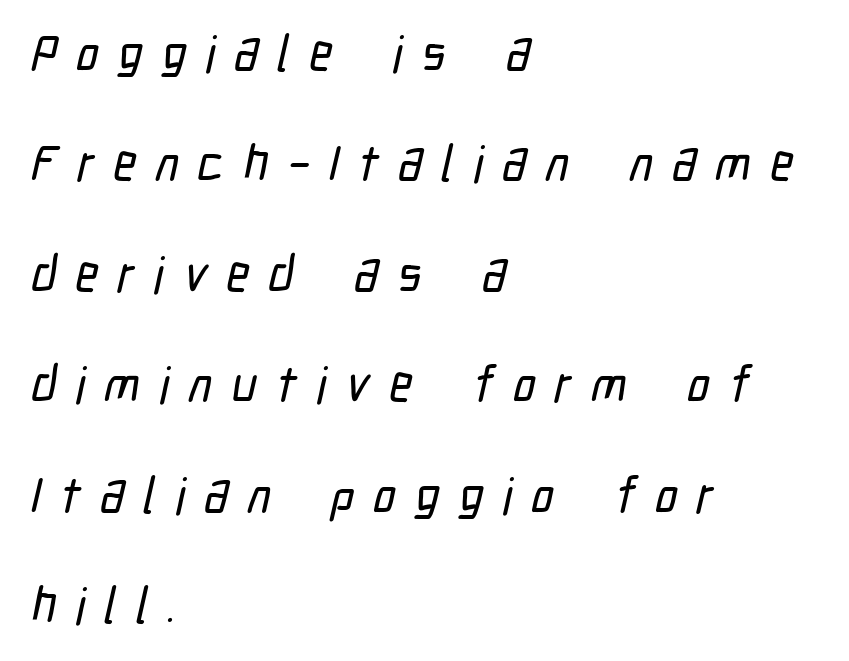
{"serif": "no", "width": "condensed", "stroke_contrast": "low", "x_height": "medium", "monospaced": "no", "underline": "no", "align": "left", "line_spacing": "loose", "line_spacing_ratio": 2.21, "letter_spacing": "wide", "letter_spacing_em": 0.38, "glyph_px": 50}
